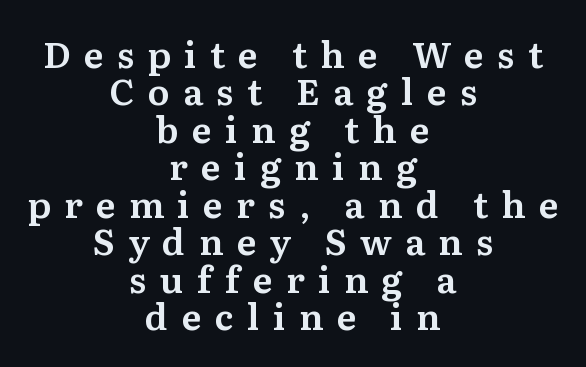
Q: Is the text italic (slanted)? A: No, it is upright.
Q: Is the typeface a serif or a sans-serif typeface? A: Serif.
Q: Is the text underlined? A: No.
Q: How is the paragraph aligned? A: Centered.
Q: Is the spacing between letters normal or unusually wide? A: Unusually wide.
Q: Is the spacing between lines tight, normal or loose? A: Tight.
Q: Width (condensed, normal, or wide)? A: Normal.
Q: Stroke contrast? A: Medium.
Q: x-height? A: Medium.
Q: Monospaced? A: No.
